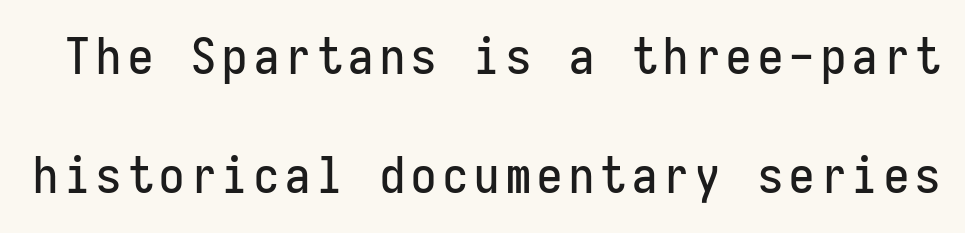
The image shows 50 px condensed sans-serif type, upright, monospaced; set loose line spacing (2.39x), not underlined; low stroke contrast and a medium x-height.
